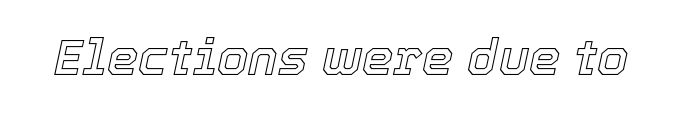
Q: Is the text italic (slanted)? A: Yes, it leans right by about 12 degrees.
Q: Is the text underlined? A: No.
Q: Is the spacing between letters normal or unusually wide? A: Normal.
Q: Width (condensed, normal, or wide)? A: Normal.
Q: x-height? A: Medium.
Q: Monospaced? A: No.
